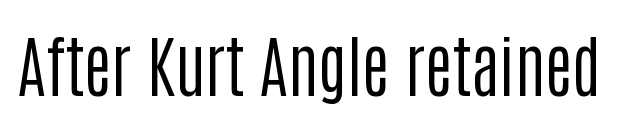
The image shows 67 px regular-weight, condensed sans-serif type, upright; set normal letter spacing, not underlined; low stroke contrast and a large x-height.
